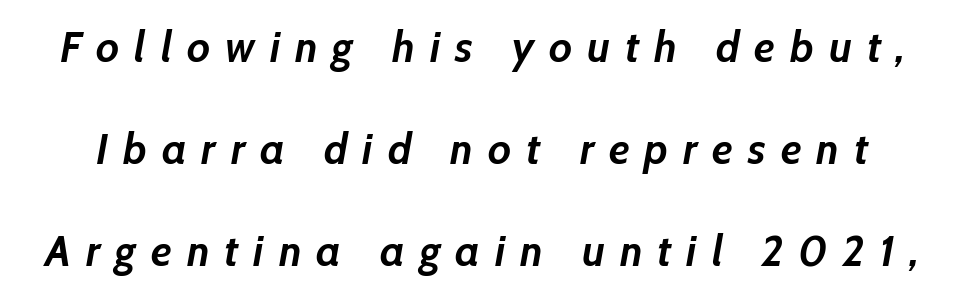
Q: Is the text bold? A: Yes.
Q: Is the text italic (slanted)? A: Yes, it leans right by about 10 degrees.
Q: Is the text underlined? A: No.
Q: Is the spacing between letters normal or unusually wide? A: Unusually wide.
Q: Is the spacing between lines tight, normal or loose? A: Loose.
Q: Width (condensed, normal, or wide)? A: Normal.
Q: Stroke contrast? A: Low.
Q: x-height? A: Medium.
Q: Monospaced? A: No.
